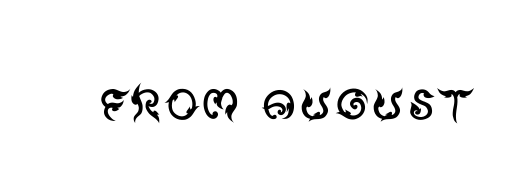
Here the glyphs are tracked normally, forming tight word shapes. This is sans-serif lettering, the kind often seen on screens and signage. Letters have the restrained weight of plain body copy at most. The glyphs are unaccompanied by any horizontal stroke below them.
